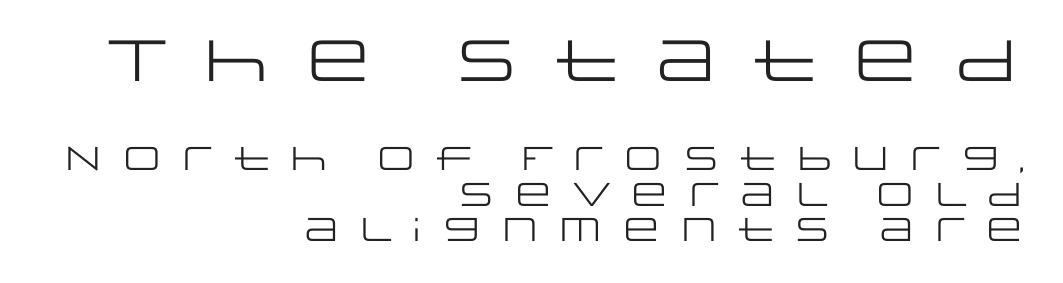
The image shows 58 px regular-weight, wide sans-serif type, upright; set right-aligned, tight line spacing (1.08x), unusually wide letter spacing (+0.24 em), not underlined; the first (top) block is 1.76x larger; low stroke contrast and a large x-height.
